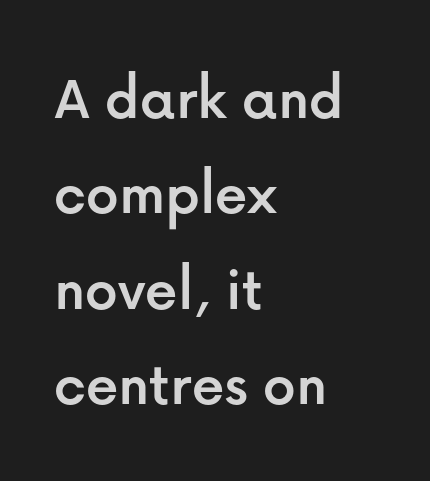
Compared with a centered layout, this one pins lines to the left instead. Compared with typical body copy, the letter spacing here is the same. The string is rendered with underlining switched off. If you drew a line through each stem, it would be perfectly vertical. Character widths vary here, with narrow letters taking less room than wide ones.
